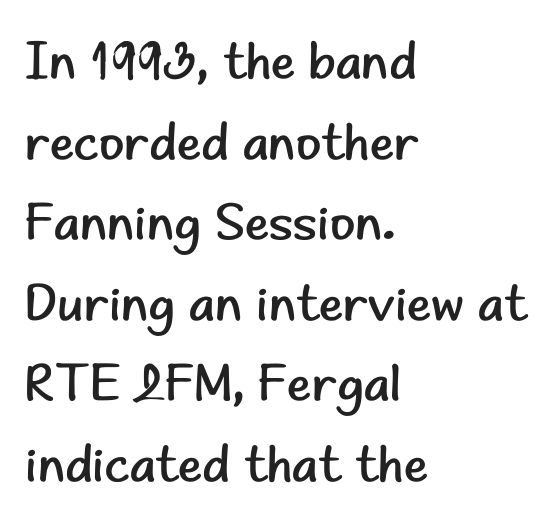
Q: Is the text bold? A: No.
Q: Is the text italic (slanted)? A: No, it is upright.
Q: Is the typeface a serif or a sans-serif typeface? A: Sans-serif.
Q: Is the text underlined? A: No.
Q: How is the paragraph aligned? A: Left-aligned.
Q: Is the spacing between letters normal or unusually wide? A: Normal.
Q: Is the spacing between lines tight, normal or loose? A: Normal.
Q: Width (condensed, normal, or wide)? A: Normal.
Q: Stroke contrast? A: Low.
Q: x-height? A: Small.
Q: Monospaced? A: No.
